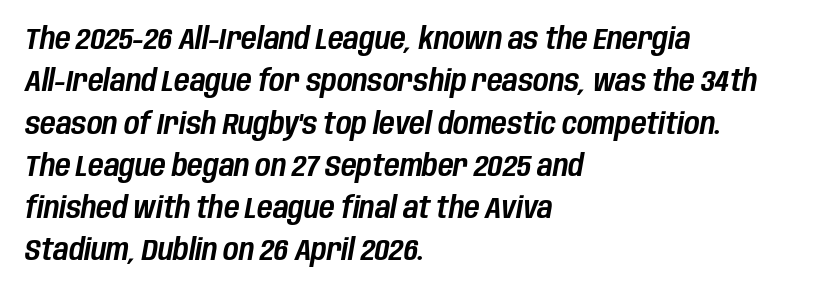
A clean baseline with only descenders dipping below it. These lines are set flush left with a ragged right edge. The axis of the letterforms is tilted away from vertical. The letters advance in unequal steps, a hallmark of proportional type.
